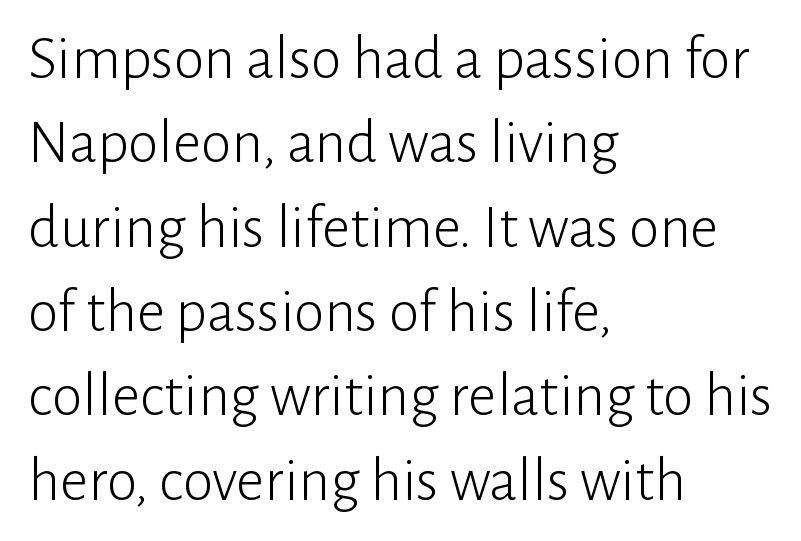
Are there feet on the stems? There aren't — it's a sans. How are the letters spaced? Ordinarily, with no added tracking. Compared with a centered layout, this one pins lines to the left instead. It's the straight-up-and-down kind of type. Compared with typical paragraphs, the rows here are spaced about the same. The typeface has the unassuming heft of standard copy or less.
